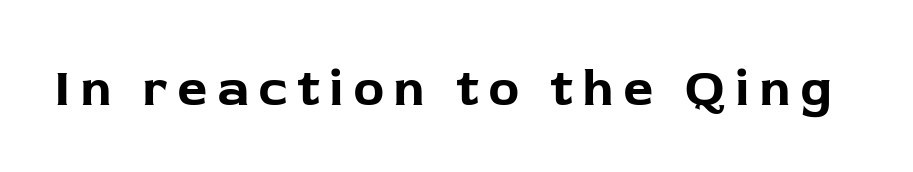
The image shows 53 px bold sans-serif type, upright; set not underlined; low stroke contrast and a medium x-height.
